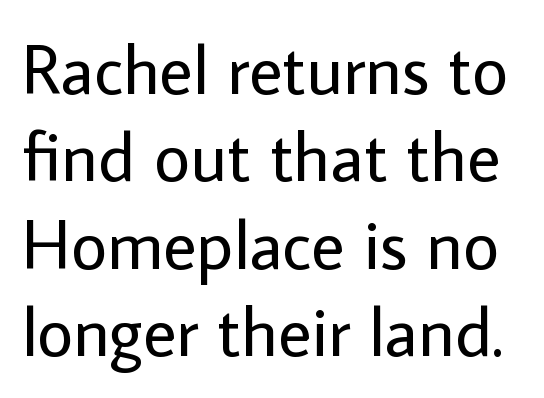
Q: Is the text bold? A: No.
Q: Is the text italic (slanted)? A: No, it is upright.
Q: Is the typeface a serif or a sans-serif typeface? A: Sans-serif.
Q: Is the text underlined? A: No.
Q: Is the spacing between letters normal or unusually wide? A: Normal.
Q: Is the spacing between lines tight, normal or loose? A: Normal.
Q: Width (condensed, normal, or wide)? A: Normal.
Q: Stroke contrast? A: Low.
Q: x-height? A: Medium.
Q: Monospaced? A: No.
